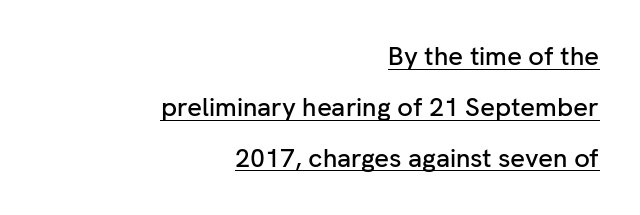
Q: Is the text italic (slanted)? A: No, it is upright.
Q: Is the text underlined? A: Yes.
Q: How is the paragraph aligned? A: Right-aligned.
Q: Is the spacing between letters normal or unusually wide? A: Normal.
Q: Is the spacing between lines tight, normal or loose? A: Loose.
